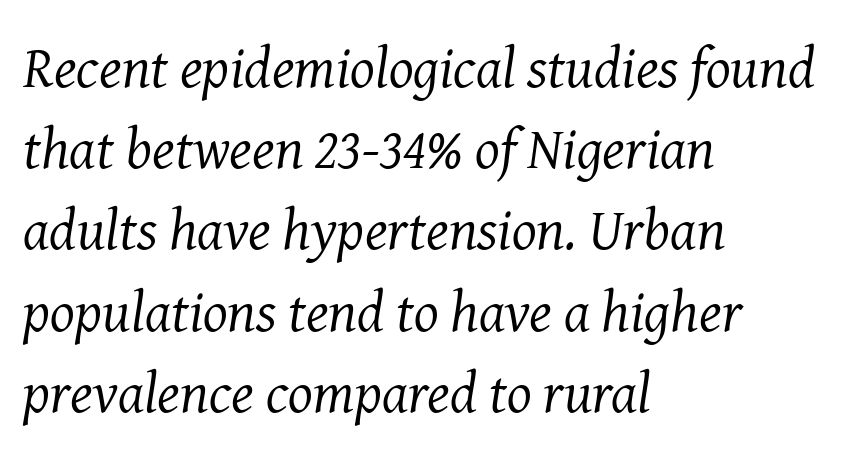
Q: Is the text bold? A: No.
Q: Is the text italic (slanted)? A: Yes, it leans right by about 8 degrees.
Q: Is the typeface a serif or a sans-serif typeface? A: Serif.
Q: Is the text underlined? A: No.
Q: How is the paragraph aligned? A: Left-aligned.
Q: Is the spacing between letters normal or unusually wide? A: Normal.
Q: Is the spacing between lines tight, normal or loose? A: Normal.
Q: Width (condensed, normal, or wide)? A: Normal.
Q: Stroke contrast? A: Medium.
Q: x-height? A: Medium.
Q: Monospaced? A: No.
